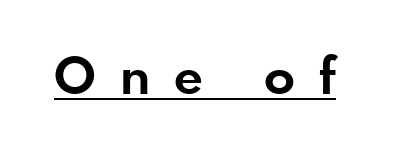
The image shows 51 px bold sans-serif type, upright; set unusually wide letter spacing (+0.47 em), underlined; low stroke contrast and a small x-height.
